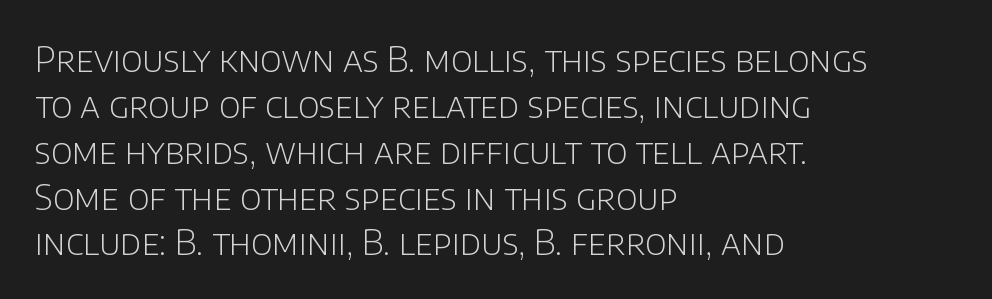
Compared with a centered layout, this one pins lines to the left instead. Character widths vary here, with narrow letters taking less room than wide ones. The block of text has a typical density, with ordinary space between rows. Every stem runs plumb, perpendicular to the baseline. The letterforms sit shoulder to shoulder at normal distance. Weight class: somewhere from thin through regular.
